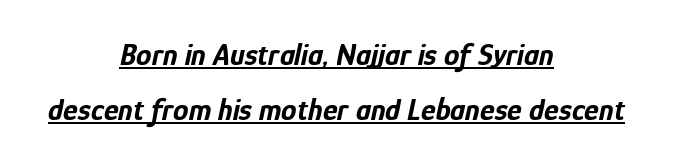
The image shows 31 px bold, condensed type, italic (leaning right); set centered, line spacing 1.78x, normal letter spacing, underlined; low stroke contrast and a medium x-height.
